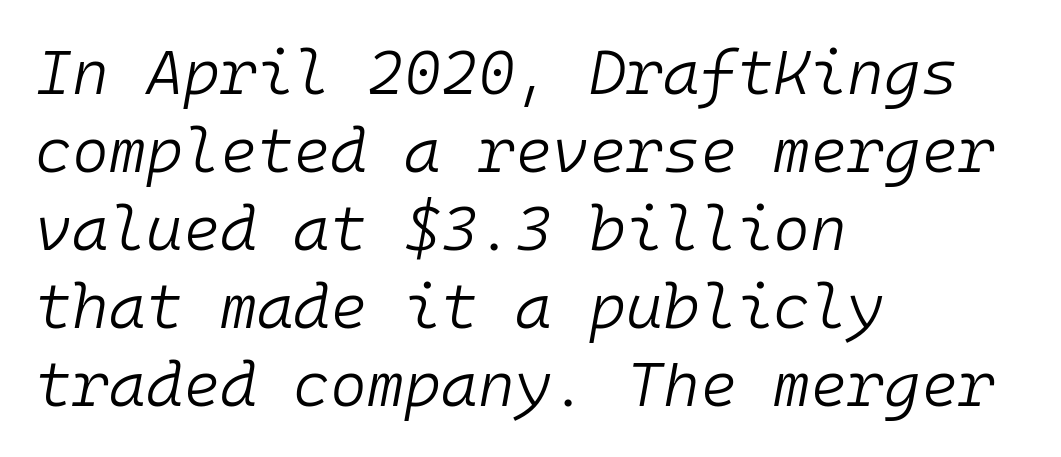
This sample uses plain, unmodified letter spacing. The passage shown is typed in a monospace face where columns stay perfectly aligned. Decoration check: the copy has no underline. Compared with a typical body face, this is equally light or lighter still.
